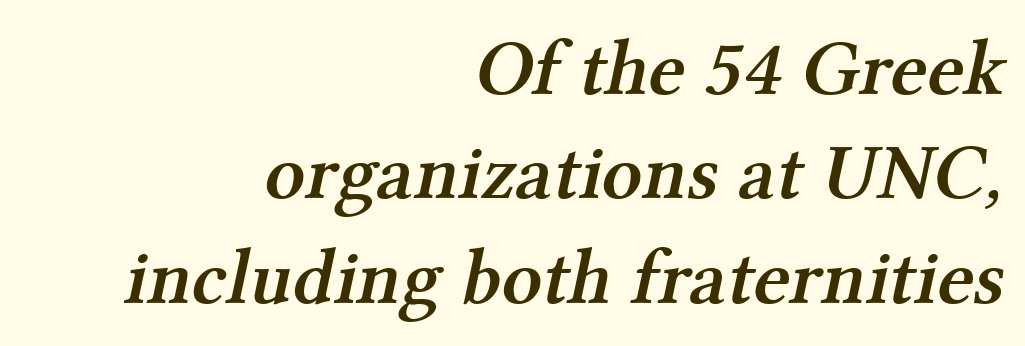
The image shows 79 px semibold serif type; set right-aligned, normal line spacing (1.32x), normal letter spacing, not underlined; medium stroke contrast and a medium x-height.
